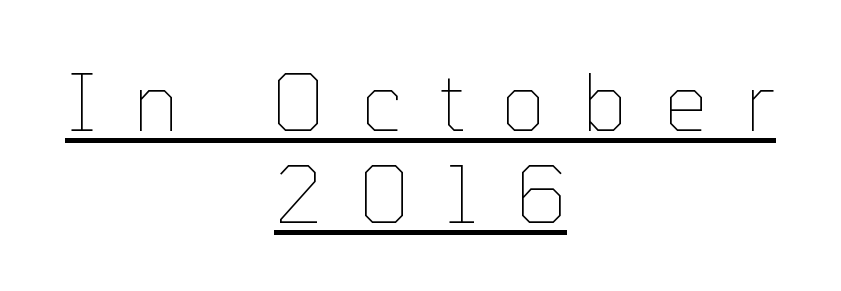
Q: Is the text bold? A: No.
Q: Is the text italic (slanted)? A: No, it is upright.
Q: Is the text underlined? A: Yes.
Q: How is the paragraph aligned? A: Centered.
Q: Is the spacing between letters normal or unusually wide? A: Unusually wide.
Q: Width (condensed, normal, or wide)? A: Normal.
Q: Stroke contrast? A: Low.
Q: x-height? A: Medium.
Q: Monospaced? A: No.
